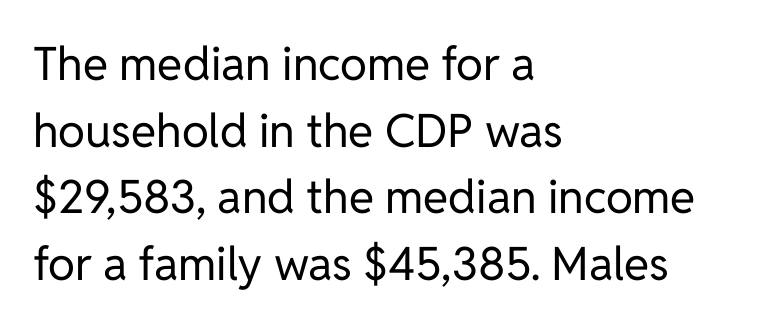
Q: Is the text bold? A: No.
Q: Is the text italic (slanted)? A: No, it is upright.
Q: Is the typeface a serif or a sans-serif typeface? A: Sans-serif.
Q: Is the text underlined? A: No.
Q: How is the paragraph aligned? A: Left-aligned.
Q: Is the spacing between letters normal or unusually wide? A: Normal.
Q: Is the spacing between lines tight, normal or loose? A: Normal.
Q: Width (condensed, normal, or wide)? A: Normal.
Q: Stroke contrast? A: Low.
Q: x-height? A: Medium.
Q: Monospaced? A: No.
